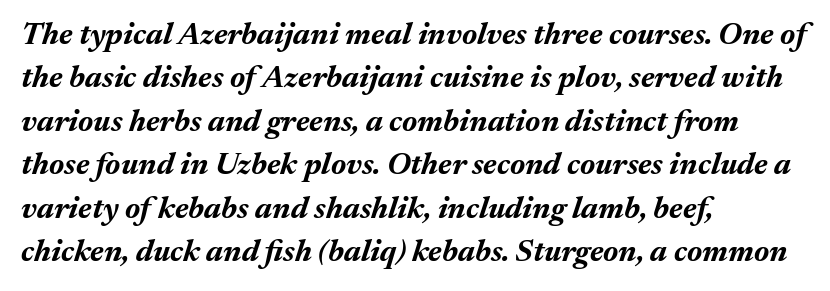
Quick note: underline off. Left-aligned paragraph, ragged on the right. Notice how thick the strokes are: this is what a full bold looks like. Look at the tracking — it's just the regular setting, nothing added. Every character sits at an angle, as italics do.
